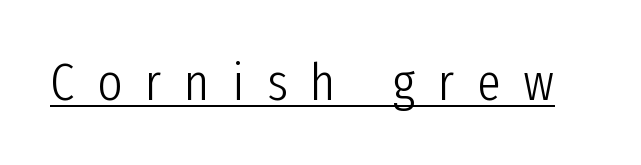
Q: Is the text bold? A: No.
Q: Is the text italic (slanted)? A: No, it is upright.
Q: Is the typeface a serif or a sans-serif typeface? A: Sans-serif.
Q: Is the text underlined? A: Yes.
Q: Is the spacing between letters normal or unusually wide? A: Unusually wide.
Q: Width (condensed, normal, or wide)? A: Condensed.
Q: Stroke contrast? A: Low.
Q: x-height? A: Medium.
Q: Monospaced? A: No.
